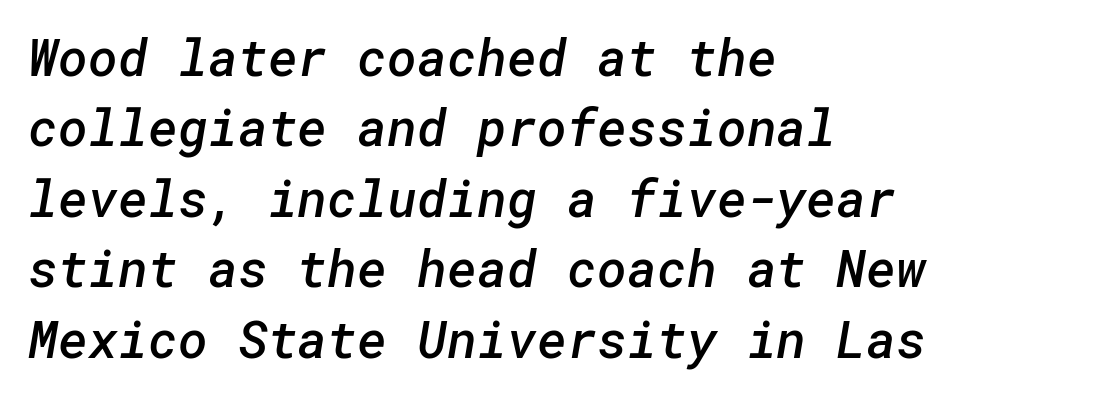
The image shows 51 px semibold sans-serif type; set left-aligned, normal line spacing (1.38x), normal letter spacing, not underlined; low stroke contrast and a medium x-height.
